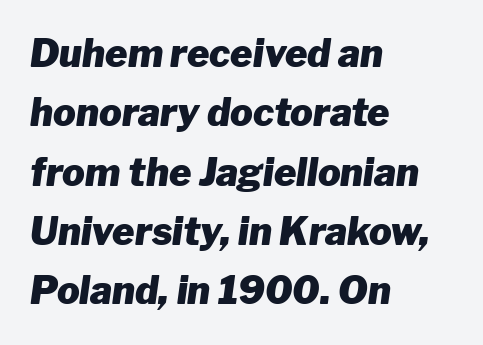
The image shows 38 px heavy type, italic (leaning right); set left-aligned, normal line spacing (1.56x), normal letter spacing, not underlined; low stroke contrast and a medium x-height.
